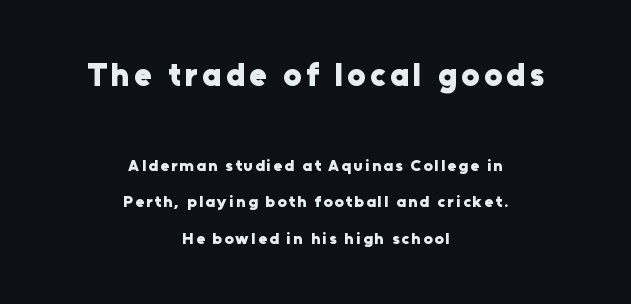
{"serif": "no", "italic": "no", "bold": "yes", "weight": "heavy", "width": "normal", "stroke_contrast": "low", "x_height": "medium", "monospaced": "no", "underline": "no", "align": "center", "line_spacing": "loose", "line_spacing_ratio": 2.31, "larger_block": "first", "size_ratio": 2.0, "glyph_px": 32}
